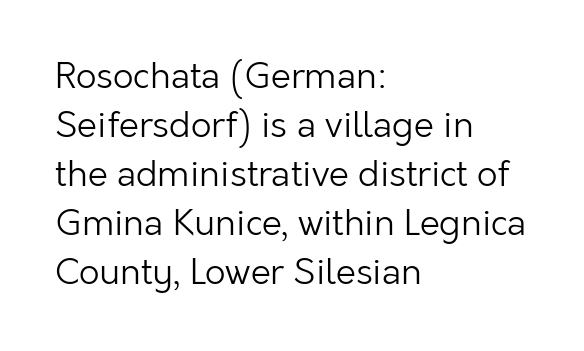
Q: Is the text bold? A: No.
Q: Is the text italic (slanted)? A: No, it is upright.
Q: Is the typeface a serif or a sans-serif typeface? A: Sans-serif.
Q: Is the text underlined? A: No.
Q: How is the paragraph aligned? A: Left-aligned.
Q: Is the spacing between letters normal or unusually wide? A: Normal.
Q: Is the spacing between lines tight, normal or loose? A: Normal.
Q: Width (condensed, normal, or wide)? A: Normal.
Q: Stroke contrast? A: Low.
Q: x-height? A: Medium.
Q: Monospaced? A: No.
